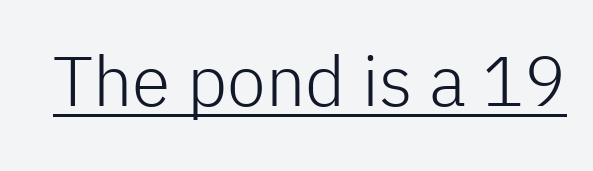
Q: Is the text bold? A: No.
Q: Is the text italic (slanted)? A: No, it is upright.
Q: Is the typeface a serif or a sans-serif typeface? A: Sans-serif.
Q: Is the text underlined? A: Yes.
Q: Is the spacing between letters normal or unusually wide? A: Normal.
Q: Width (condensed, normal, or wide)? A: Normal.
Q: Stroke contrast? A: Low.
Q: x-height? A: Medium.
Q: Monospaced? A: No.
